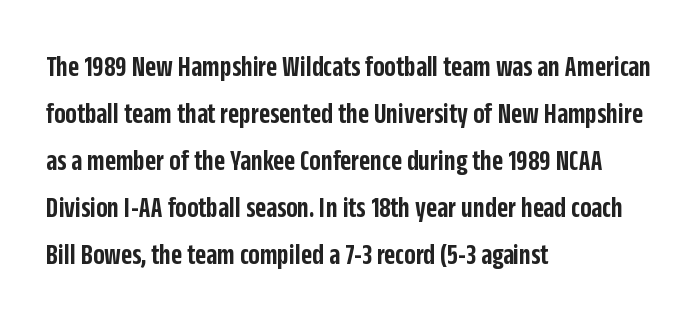
{"serif": "no", "italic": "no", "bold": "semi", "weight": "semibold", "width": "condensed", "stroke_contrast": "low", "x_height": "large", "monospaced": "no", "underline": "no", "align": "left", "line_spacing": "normal", "line_spacing_ratio": 1.57, "letter_spacing": "normal", "letter_spacing_em": 0.0, "glyph_px": 30}
